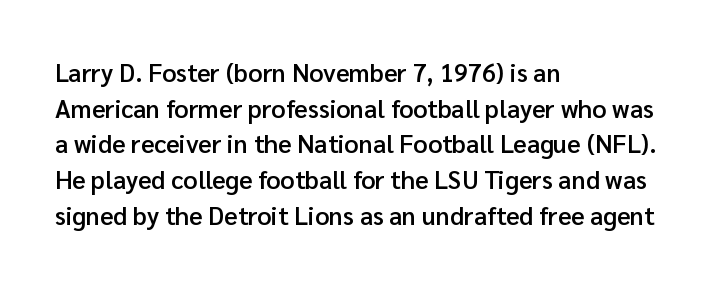
{"italic": "no", "bold": "semi", "underline": "no", "align": "left", "line_spacing": "normal", "line_spacing_ratio": 1.43, "letter_spacing": "normal", "letter_spacing_em": 0.0, "glyph_px": 25}
